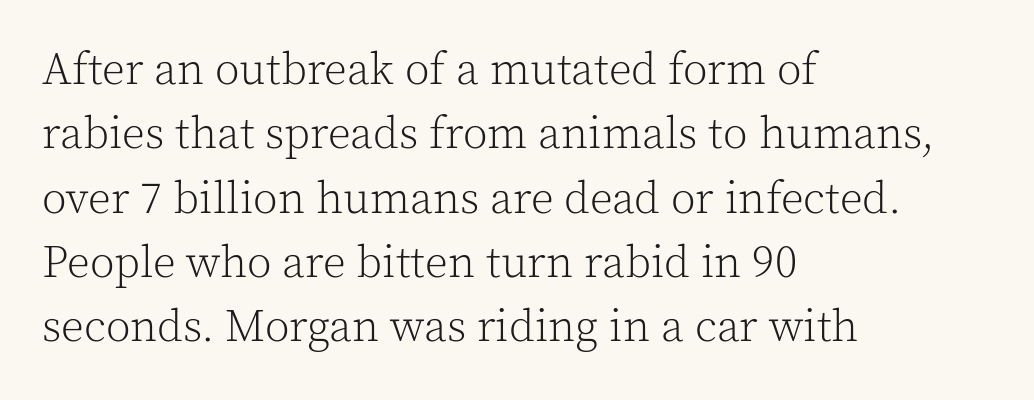
{"serif": "yes", "italic": "no", "bold": "no", "weight": "light", "width": "normal", "x_height": "medium", "monospaced": "no", "underline": "no", "align": "left", "line_spacing": "normal", "line_spacing_ratio": 1.43, "letter_spacing": "normal", "letter_spacing_em": 0.0, "glyph_px": 45}
